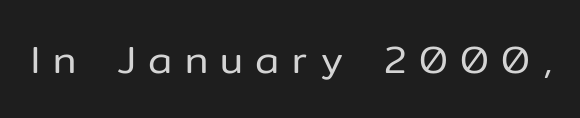
{"serif": "no", "italic": "no", "bold": "no", "weight": "regular", "width": "normal", "stroke_contrast": "low", "x_height": "medium", "monospaced": "no", "underline": "no", "letter_spacing": "wide", "letter_spacing_em": 0.32, "glyph_px": 39}
